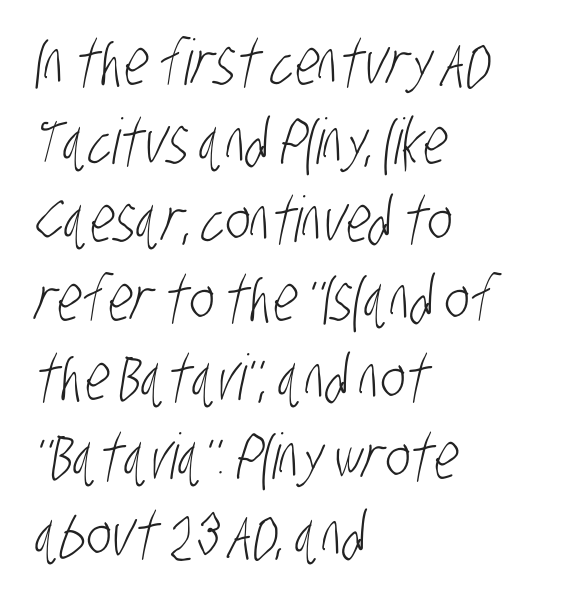
Q: Is the text bold? A: No.
Q: Is the typeface a serif or a sans-serif typeface? A: Sans-serif.
Q: Is the text underlined? A: No.
Q: How is the paragraph aligned? A: Left-aligned.
Q: Is the spacing between letters normal or unusually wide? A: Normal.
Q: Is the spacing between lines tight, normal or loose? A: Normal.
Q: Width (condensed, normal, or wide)? A: Condensed.
Q: Stroke contrast? A: Low.
Q: x-height? A: Large.
Q: Monospaced? A: No.
